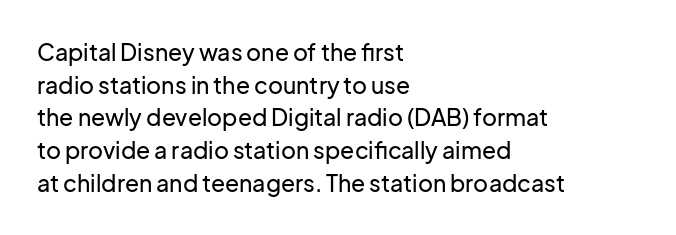
Q: Is the text italic (slanted)? A: No, it is upright.
Q: Is the text underlined? A: No.
Q: How is the paragraph aligned? A: Left-aligned.
Q: Is the spacing between letters normal or unusually wide? A: Normal.
Q: Is the spacing between lines tight, normal or loose? A: Normal.
